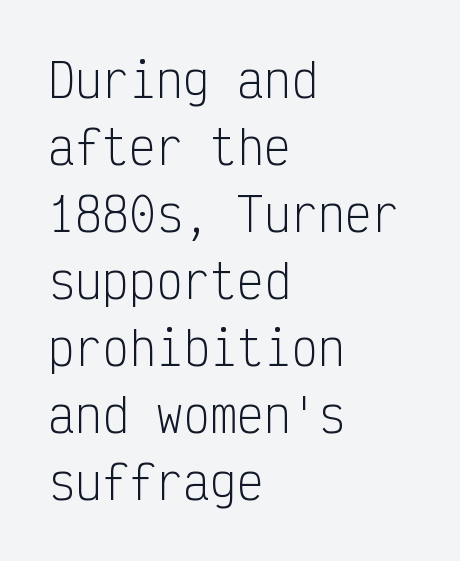
Here the designer chose a console-style face with uniform glyph widths. Do the letters lean? They stand straight. This is sans-serif lettering, the kind often seen on screens and signage. The passage shown has conventional tracking throughout. Only glyphs here, with clear space below each row. The lines sit at an ordinary, default distance from one another.
